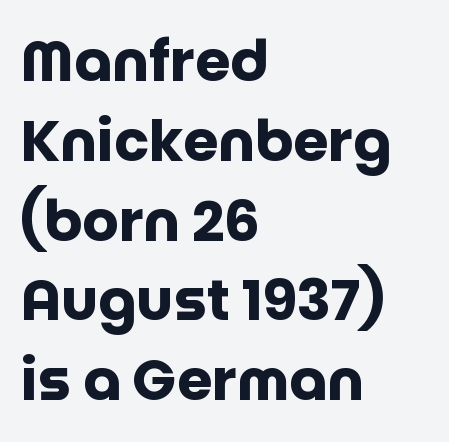
Q: Is the text bold? A: Yes.
Q: Is the text italic (slanted)? A: No, it is upright.
Q: Is the typeface a serif or a sans-serif typeface? A: Sans-serif.
Q: Is the text underlined? A: No.
Q: How is the paragraph aligned? A: Left-aligned.
Q: Is the spacing between letters normal or unusually wide? A: Normal.
Q: Is the spacing between lines tight, normal or loose? A: Normal.
Q: Width (condensed, normal, or wide)? A: Normal.
Q: Stroke contrast? A: Low.
Q: x-height? A: Large.
Q: Monospaced? A: No.
